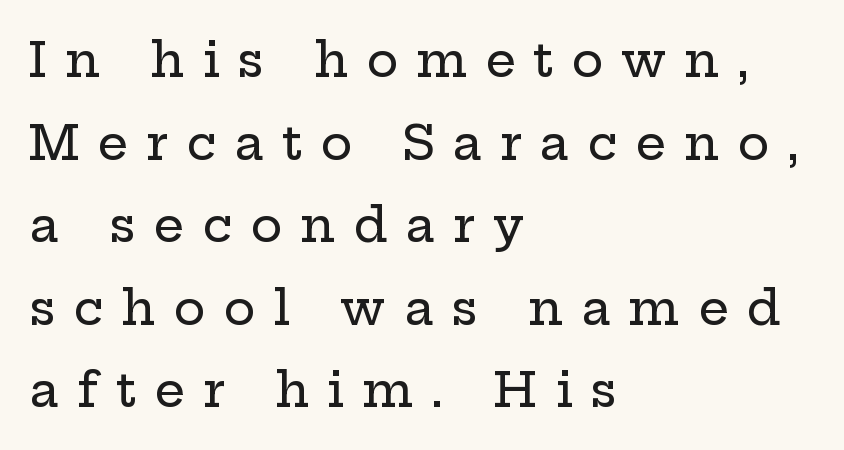
The image shows 48 px wide serif type, upright; set left-aligned, line spacing 1.72x, unusually wide letter spacing (+0.37 em), not underlined; low stroke contrast and a medium x-height.
